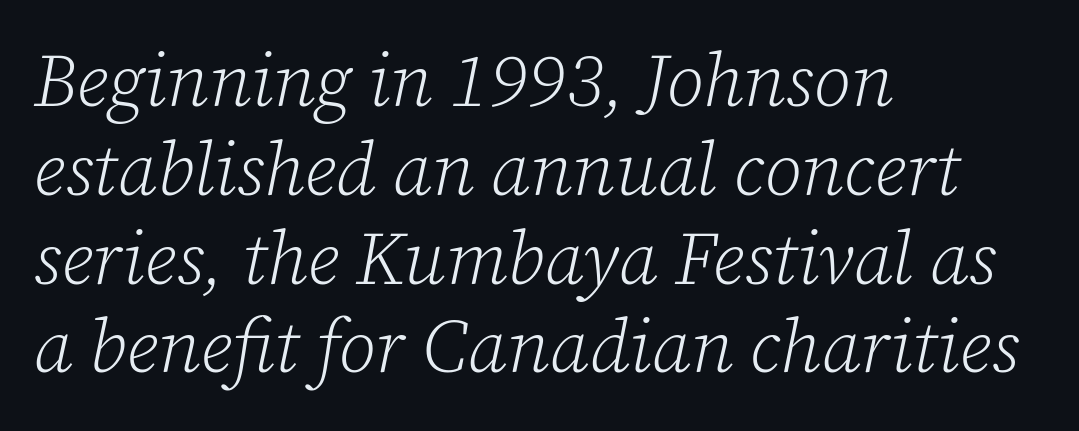
Q: Is the text bold? A: No.
Q: Is the text italic (slanted)? A: Yes, it leans right by about 12 degrees.
Q: Is the typeface a serif or a sans-serif typeface? A: Serif.
Q: Is the text underlined? A: No.
Q: How is the paragraph aligned? A: Left-aligned.
Q: Is the spacing between letters normal or unusually wide? A: Normal.
Q: Width (condensed, normal, or wide)? A: Normal.
Q: Stroke contrast? A: Low.
Q: x-height? A: Medium.
Q: Monospaced? A: No.
